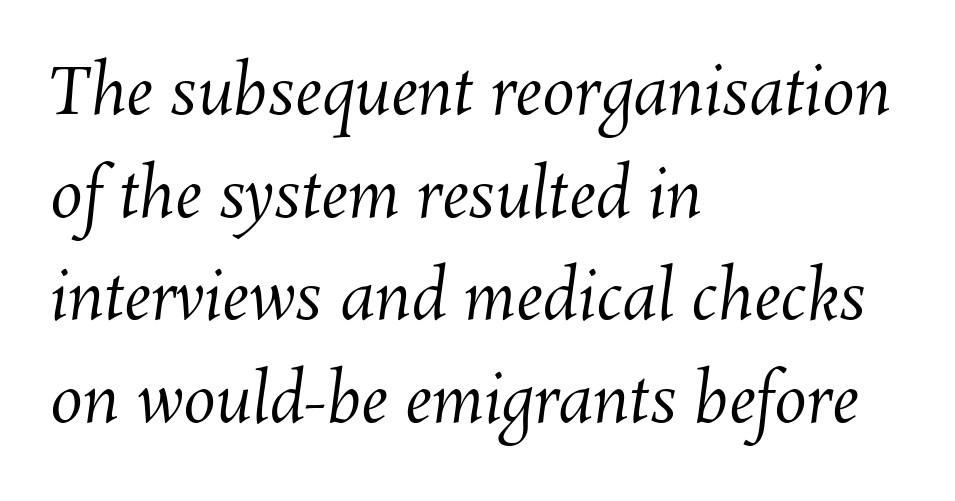
{"bold": "no", "weight": "regular", "width": "normal", "stroke_contrast": "medium", "x_height": "medium", "monospaced": "no", "underline": "no", "align": "left", "line_spacing": "normal", "line_spacing_ratio": 1.58, "letter_spacing": "normal", "letter_spacing_em": 0.0, "glyph_px": 65}
